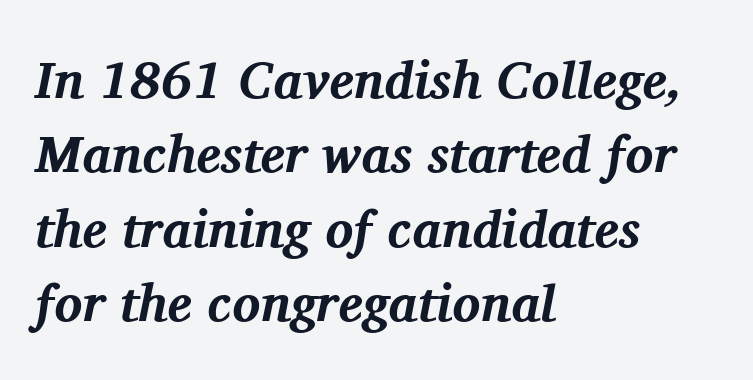
The image shows 52 px bold serif type, italic (leaning right); set left-aligned, normal line spacing (1.43x), normal letter spacing, not underlined; medium stroke contrast and a medium x-height.
